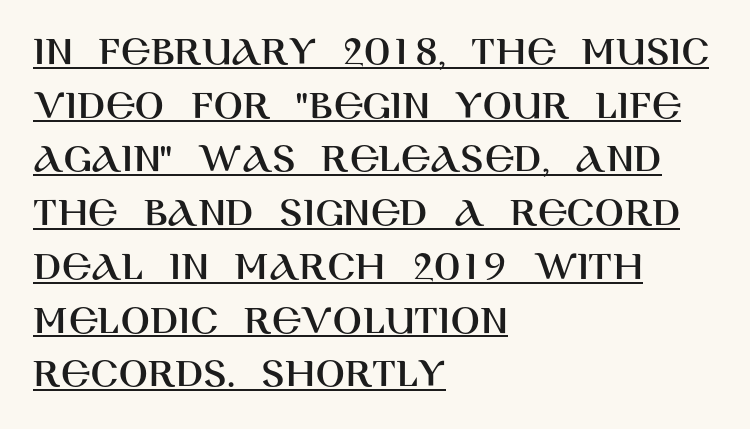
Q: Is the text italic (slanted)? A: No, it is upright.
Q: Is the typeface a serif or a sans-serif typeface? A: Sans-serif.
Q: Is the text underlined? A: Yes.
Q: How is the paragraph aligned? A: Left-aligned.
Q: Is the spacing between letters normal or unusually wide? A: Normal.
Q: Is the spacing between lines tight, normal or loose? A: Normal.
Q: Width (condensed, normal, or wide)? A: Normal.
Q: Stroke contrast? A: High.
Q: x-height? A: Large.
Q: Monospaced? A: No.
